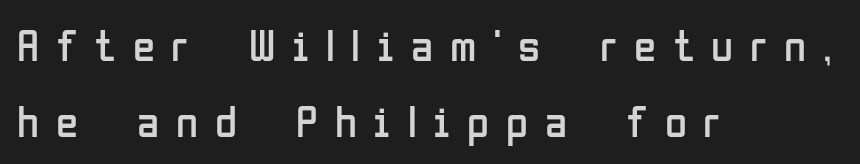
Q: Is the text bold? A: No.
Q: Is the text italic (slanted)? A: No, it is upright.
Q: Is the typeface a serif or a sans-serif typeface? A: Sans-serif.
Q: Is the text underlined? A: No.
Q: How is the paragraph aligned? A: Left-aligned.
Q: Is the spacing between letters normal or unusually wide? A: Unusually wide.
Q: Is the spacing between lines tight, normal or loose? A: Normal.
Q: Width (condensed, normal, or wide)? A: Condensed.
Q: Stroke contrast? A: Low.
Q: x-height? A: Medium.
Q: Monospaced? A: No.
